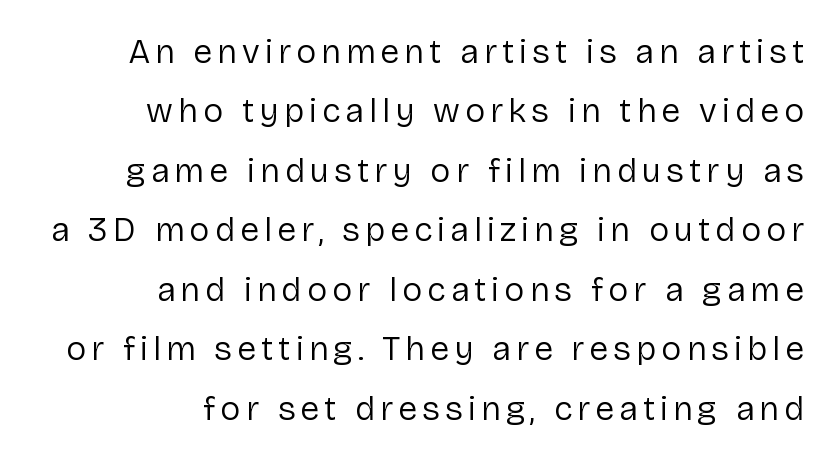
{"serif": "no", "italic": "no", "bold": "no", "weight": "regular", "width": "normal", "stroke_contrast": "low", "x_height": "medium", "monospaced": "no", "underline": "no", "align": "right", "line_spacing_ratio": 1.75, "glyph_px": 34}
